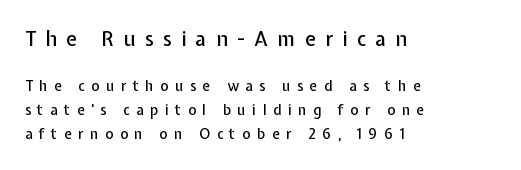
These two chunks differ in scale, with the top chunk taking the larger measure. The typography opts for an upright posture over an oblique one. The horizontal fit of the characters is loose and conspicuously gappy. The typesetter chose a ragged-right arrangement here.
